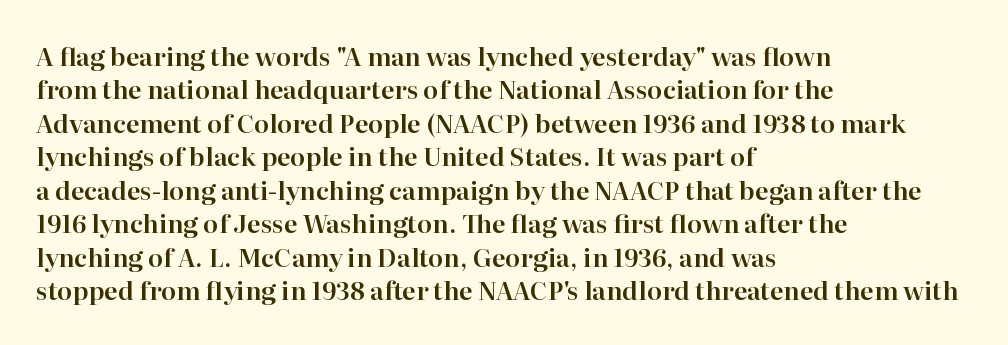
{"italic": "no", "underline": "no", "align": "left", "line_spacing": "normal", "line_spacing_ratio": 1.34, "letter_spacing": "normal", "letter_spacing_em": 0.0, "glyph_px": 25}
